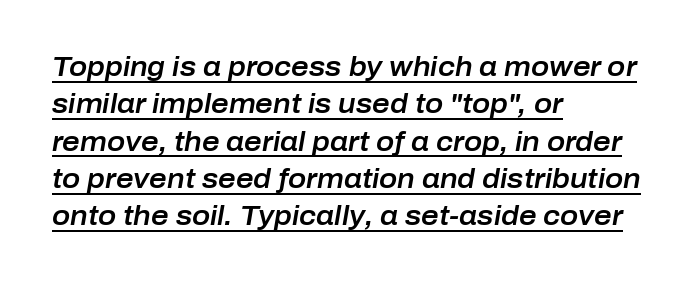
{"italic": "yes", "lean": "right", "slant_degrees": 10, "underline": "yes", "align": "left", "line_spacing": "normal", "line_spacing_ratio": 1.38, "letter_spacing": "normal", "letter_spacing_em": 0.0, "glyph_px": 27}
